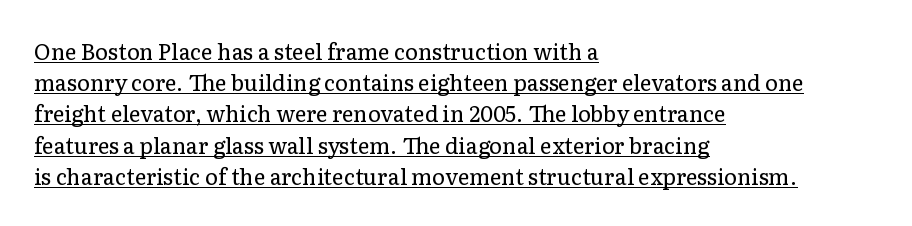
The image shows 22 px text type, upright; set left-aligned, normal line spacing (1.42x), normal letter spacing, underlined.
